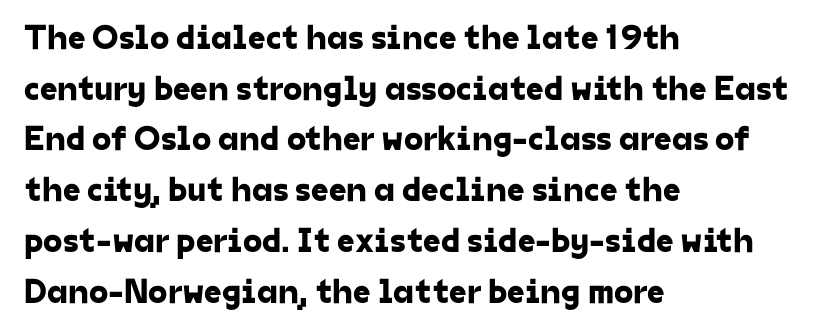
{"serif": "no", "width": "normal", "stroke_contrast": "low", "x_height": "medium", "monospaced": "no", "underline": "no", "align": "left", "line_spacing": "normal", "line_spacing_ratio": 1.45, "letter_spacing": "normal", "letter_spacing_em": 0.0, "glyph_px": 35}
